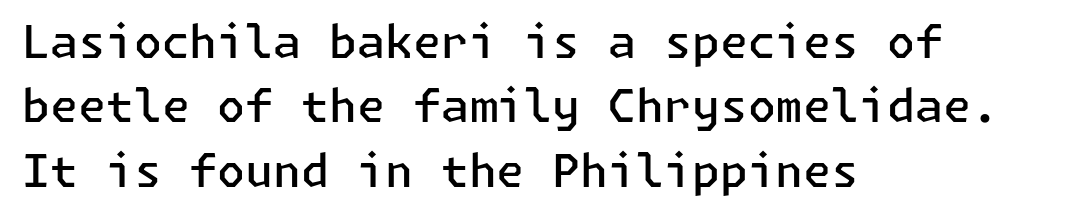
{"serif": "no", "italic": "no", "bold": "semi", "weight": "semibold", "width": "normal", "stroke_contrast": "low", "x_height": "medium", "underline": "no", "align": "left", "line_spacing": "normal", "line_spacing_ratio": 1.43, "letter_spacing": "normal", "letter_spacing_em": 0.0, "glyph_px": 45}
